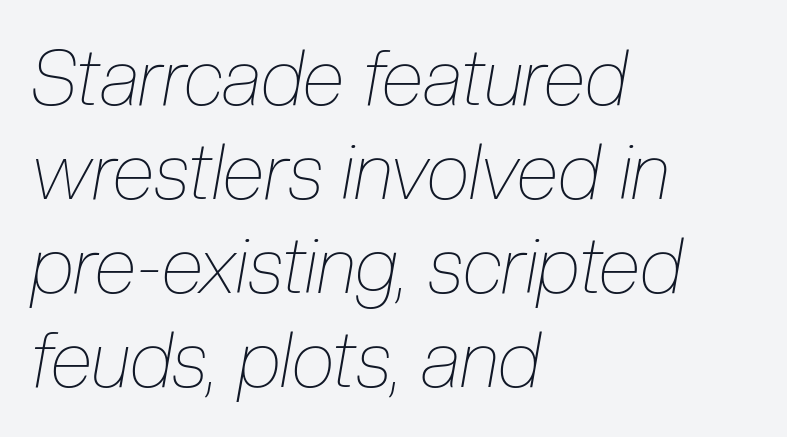
Q: Is the text bold? A: No.
Q: Is the text italic (slanted)? A: Yes, it leans right by about 10 degrees.
Q: Is the text underlined? A: No.
Q: How is the paragraph aligned? A: Left-aligned.
Q: Is the spacing between letters normal or unusually wide? A: Normal.
Q: Width (condensed, normal, or wide)? A: Condensed.
Q: Stroke contrast? A: Low.
Q: x-height? A: Medium.
Q: Monospaced? A: No.
